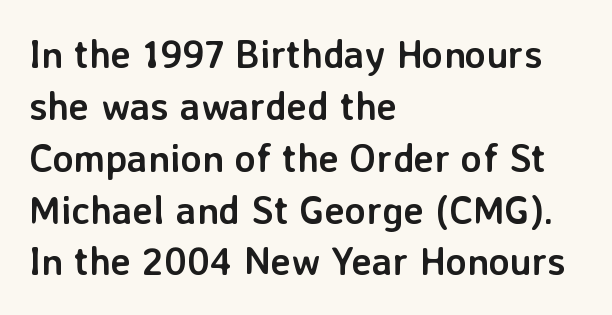
Q: Is the text bold? A: Yes.
Q: Is the text italic (slanted)? A: No, it is upright.
Q: Is the typeface a serif or a sans-serif typeface? A: Sans-serif.
Q: Is the text underlined? A: No.
Q: How is the paragraph aligned? A: Left-aligned.
Q: Is the spacing between letters normal or unusually wide? A: Normal.
Q: Is the spacing between lines tight, normal or loose? A: Normal.
Q: Width (condensed, normal, or wide)? A: Normal.
Q: Stroke contrast? A: Low.
Q: x-height? A: Medium.
Q: Monospaced? A: No.
